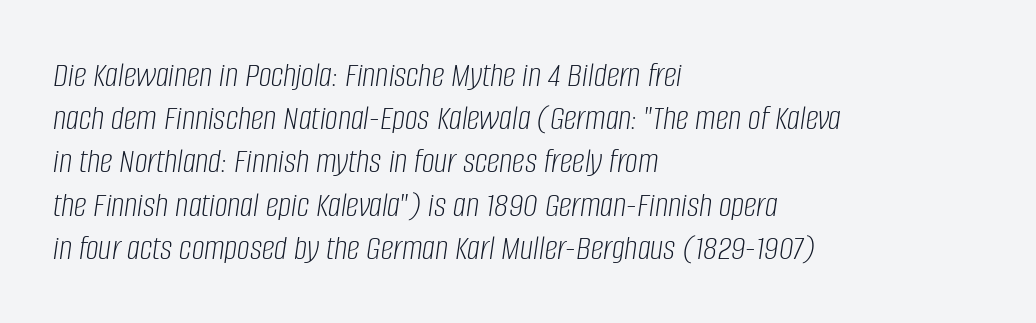
{"italic": "yes", "lean": "right", "slant_degrees": 8, "bold": "no", "weight": "light", "width": "condensed", "stroke_contrast": "low", "x_height": "large", "monospaced": "no", "underline": "no", "align": "left", "line_spacing_ratio": 1.2, "letter_spacing": "normal", "letter_spacing_em": 0.0, "glyph_px": 36}
